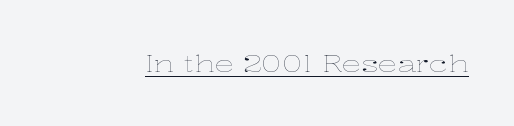
The image shows 24 px text type, upright; set normal letter spacing, underlined.
